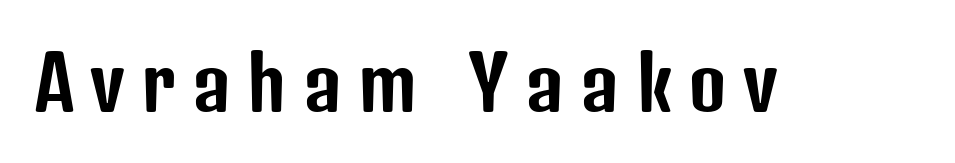
The lettering stays uniformly vertical, giving the passage a roman look. Compared with typical body copy, the letter spacing here is much looser. Serif or sans? Sans — the stroke terminals are bare. The space beneath each line is pristine and unruled.
